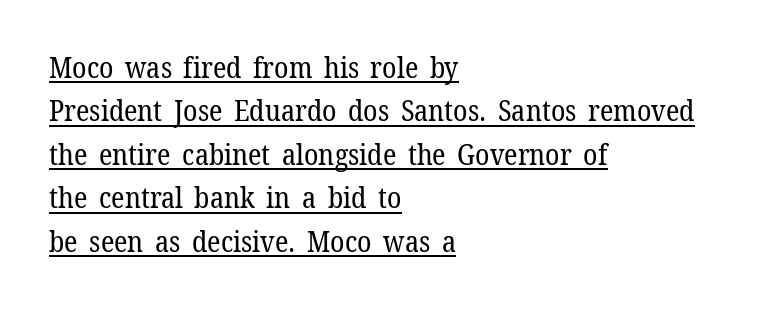
No letter is thick-stroked: the sample isn't bold. The line texture is even and compact thanks to regular tracking. Is this a fixed-width face? No — the glyphs have proportional, varying widths. The lines sit at an ordinary, default distance from one another.
